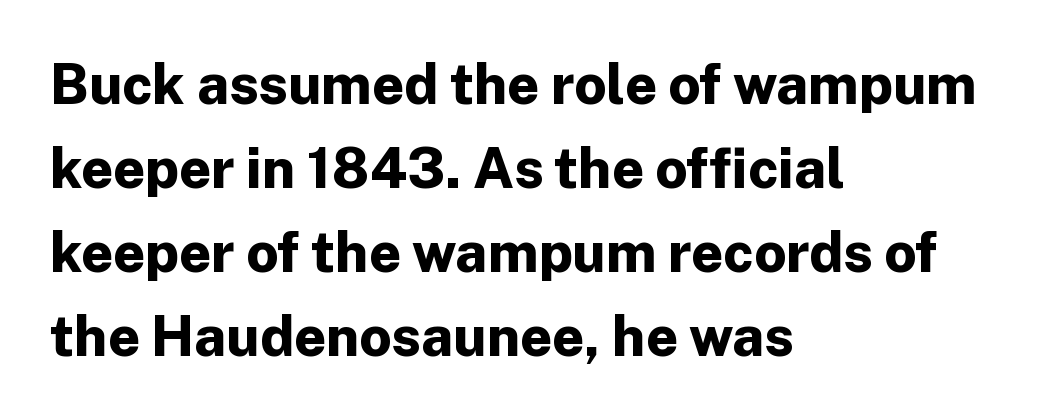
The image shows 56 px bold sans-serif type, upright; set left-aligned, normal line spacing (1.5x), normal letter spacing, not underlined; low stroke contrast and a medium x-height.
